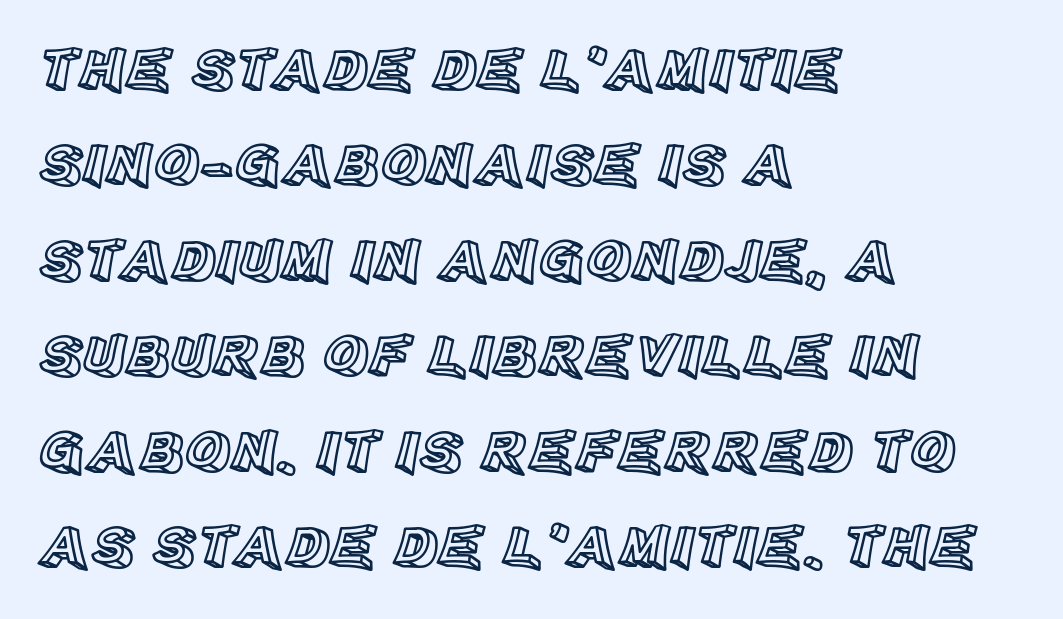
The paragraph shown leans on its left margin. The face used here is proportionally spaced, like ordinary book or web type. Is the letter spacing exaggerated? No — it looks like the ordinary default.
